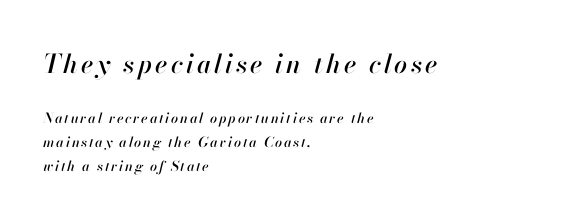
Q: Is the text italic (slanted)? A: Yes, it leans right by about 13 degrees.
Q: Is the text underlined? A: No.
Q: How is the paragraph aligned? A: Left-aligned.
Q: Is the spacing between lines tight, normal or loose? A: Normal.
Q: Which block of text is set in a larger size, the first (top) or the second (bottom)? A: The first (top) one.
